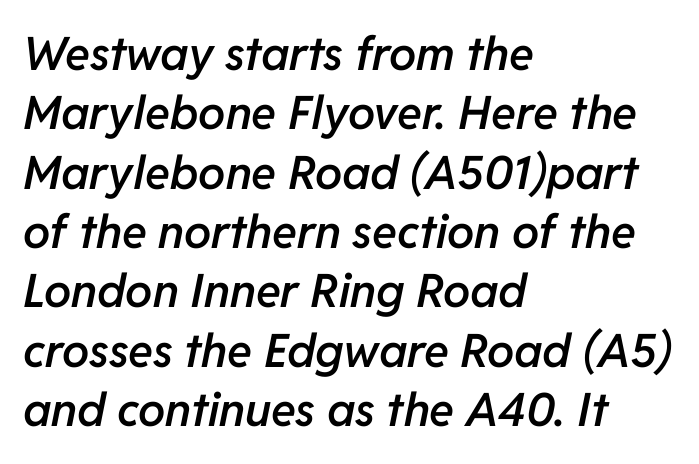
The image shows 46 px semibold type, italic (leaning right); set left-aligned, normal line spacing (1.29x), normal letter spacing, not underlined; low stroke contrast and a medium x-height.
